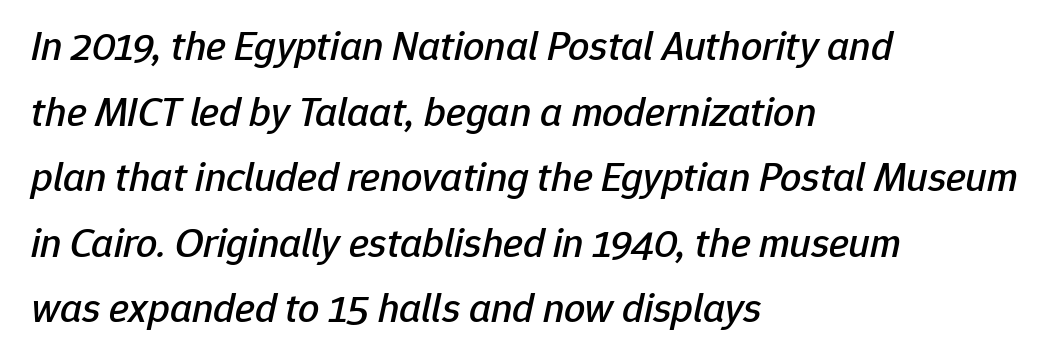
Q: Is the text italic (slanted)? A: Yes, it leans right by about 12 degrees.
Q: Is the text underlined? A: No.
Q: How is the paragraph aligned? A: Left-aligned.
Q: Is the spacing between letters normal or unusually wide? A: Normal.
Q: Is the spacing between lines tight, normal or loose? A: Normal.
Q: Width (condensed, normal, or wide)? A: Normal.
Q: Stroke contrast? A: Low.
Q: x-height? A: Medium.
Q: Monospaced? A: No.
